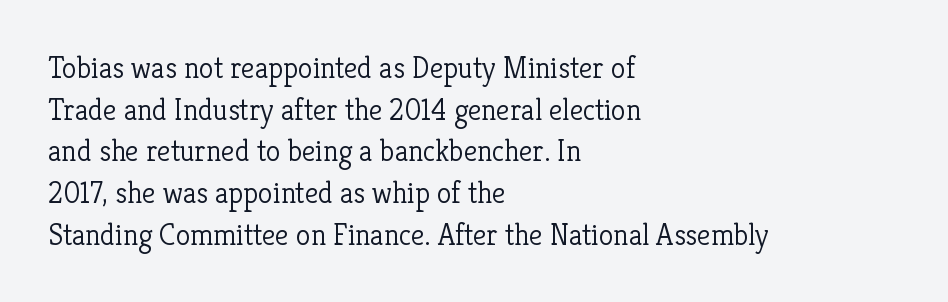
The image shows 30 px light serif type, upright; set left-aligned, normal line spacing (1.39x), normal letter spacing, not underlined; low stroke contrast and a medium x-height.
